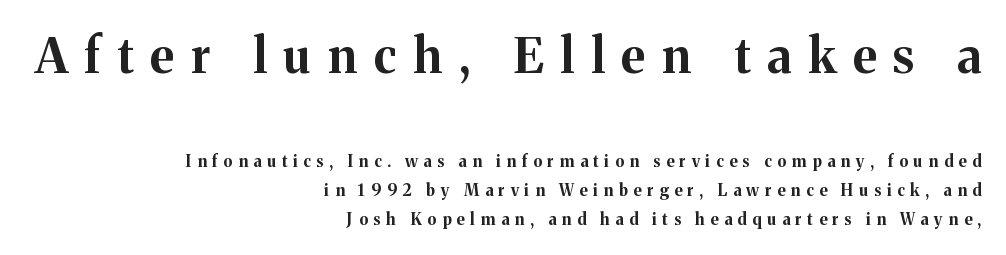
What stands out about the letter spacing? Its width — letters are far apart. Little horizontal feet cap the strokes, marking this as serif type. Type size steps down from the first block to the second. Vertical strokes here are truly vertical. I'd describe the lettering as bold — thick and assertive.
